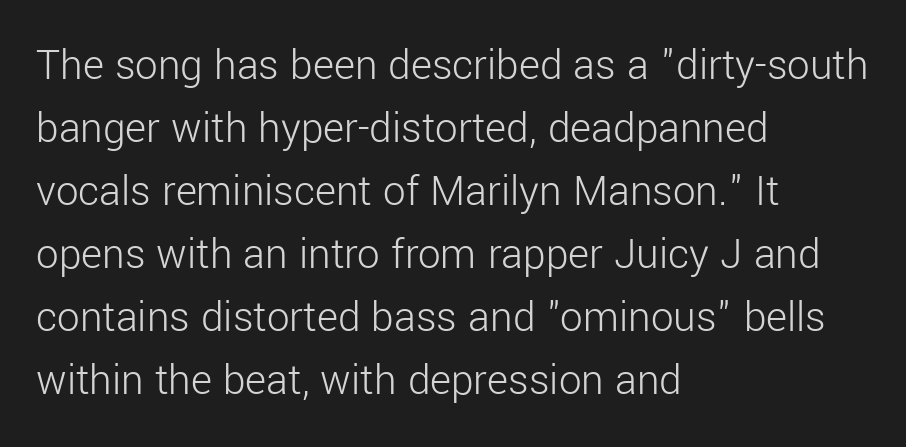
You could not count columns in this text — the font is proportionally spaced. What's the leading like? Ordinary, nothing unusual. Spacing between characters is what you'd get straight out of the box. Is the type heavy? It reads as light-to-regular instead. A student would call this left alignment; a typographer would say flush left, rag right. Designer's note — italics off, roman on.
